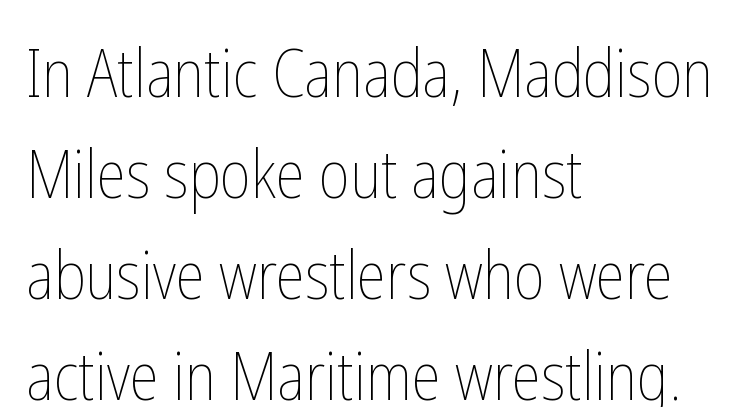
{"italic": "no", "bold": "no", "weight": "thin", "width": "condensed", "stroke_contrast": "low", "x_height": "medium", "monospaced": "no", "underline": "no", "align": "left", "line_spacing": "normal", "line_spacing_ratio": 1.53, "letter_spacing": "normal", "letter_spacing_em": 0.0, "glyph_px": 66}
